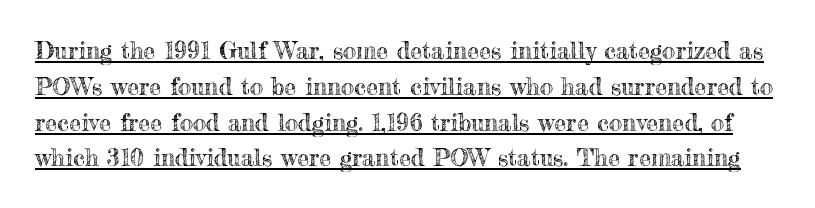
The image shows 24 px text type, upright; set normal line spacing (1.49x), normal letter spacing, underlined.
